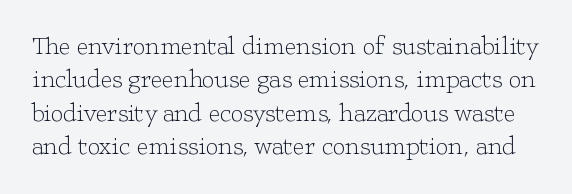
The image shows 25 px text type, upright; set normal line spacing (1.34x), normal letter spacing, not underlined.
